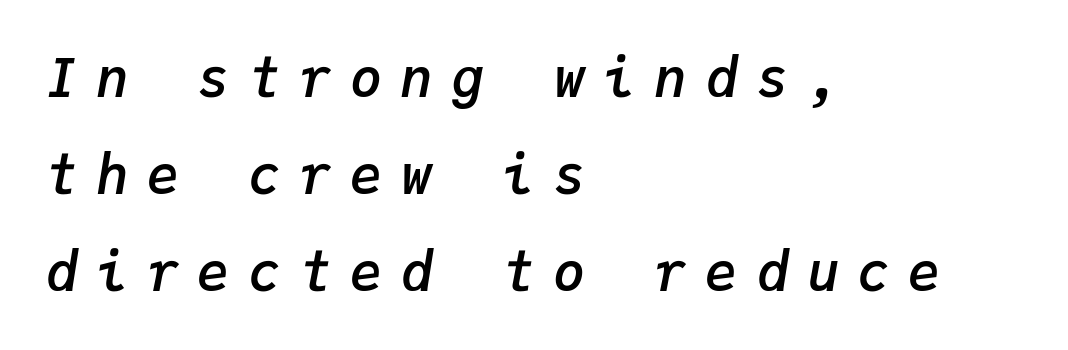
Q: Is the text bold? A: Semi-bold.
Q: Is the text italic (slanted)? A: Yes, it leans right by about 9 degrees.
Q: Is the text underlined? A: No.
Q: How is the paragraph aligned? A: Left-aligned.
Q: Is the spacing between letters normal or unusually wide? A: Unusually wide.
Q: Width (condensed, normal, or wide)? A: Normal.
Q: Stroke contrast? A: Low.
Q: x-height? A: Medium.
Q: Monospaced? A: Yes.
